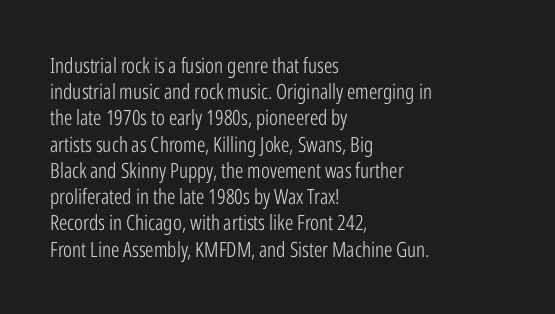
{"italic": "no", "bold": "no", "underline": "no", "align": "left", "line_spacing": "normal", "line_spacing_ratio": 1.25, "letter_spacing": "normal", "letter_spacing_em": 0.0, "glyph_px": 21}
